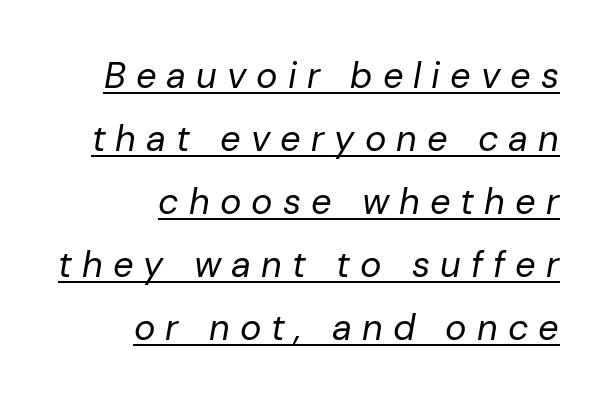
Which margin do the lines hug? The right one — the left edge is uneven. Is the stroke heavy? The answer is a plain regular-or-lighter. Between one letter and the next there's a generous, obvious gap. In designer terms, the underline attribute is active on this setting. Do the characters align in a grid? No, the font is proportional. You can tell it's italic because the verticals aren't actually vertical.
